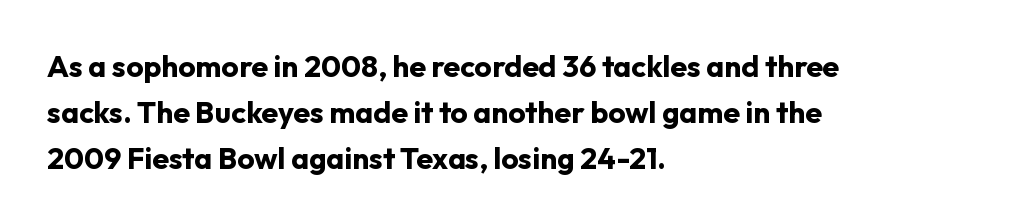
The image shows 30 px bold sans-serif type, upright; set left-aligned, normal line spacing (1.53x), normal letter spacing, not underlined; low stroke contrast and a medium x-height.
